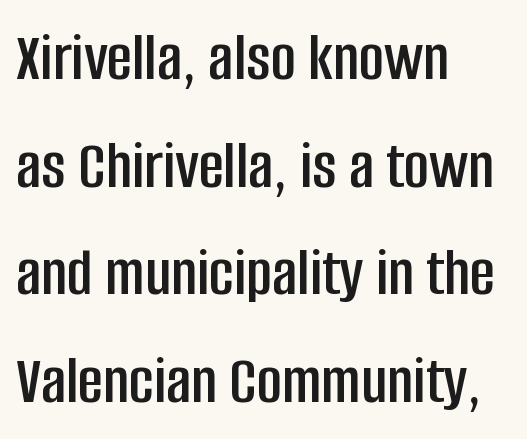
The image shows 69 px condensed sans-serif type, upright; set left-aligned, normal line spacing (1.56x), normal letter spacing, not underlined; low stroke contrast and a large x-height.
